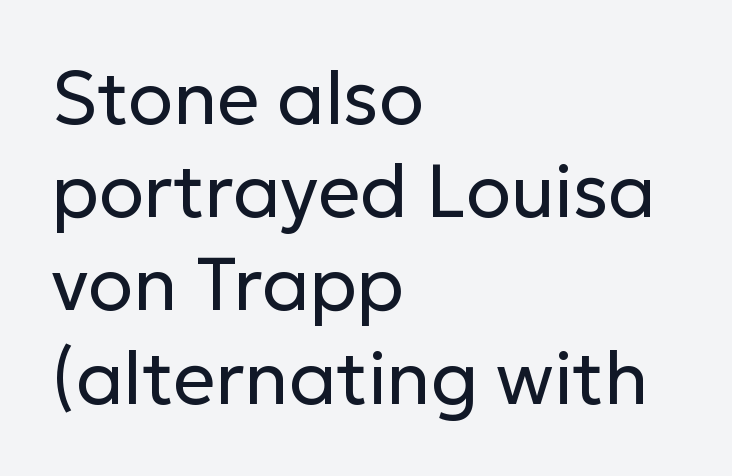
Q: Is the text bold? A: No.
Q: Is the text italic (slanted)? A: No, it is upright.
Q: Is the typeface a serif or a sans-serif typeface? A: Sans-serif.
Q: Is the text underlined? A: No.
Q: How is the paragraph aligned? A: Left-aligned.
Q: Is the spacing between letters normal or unusually wide? A: Normal.
Q: Is the spacing between lines tight, normal or loose? A: Normal.
Q: Width (condensed, normal, or wide)? A: Normal.
Q: Stroke contrast? A: Low.
Q: x-height? A: Medium.
Q: Monospaced? A: No.
